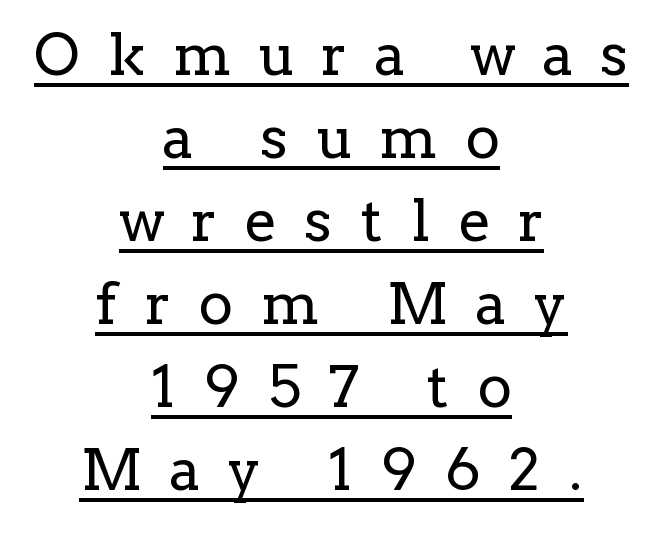
The image shows 58 px regular-weight serif type, upright; set centered, normal line spacing (1.43x), unusually wide letter spacing (+0.49 em), underlined; low stroke contrast and a medium x-height.
